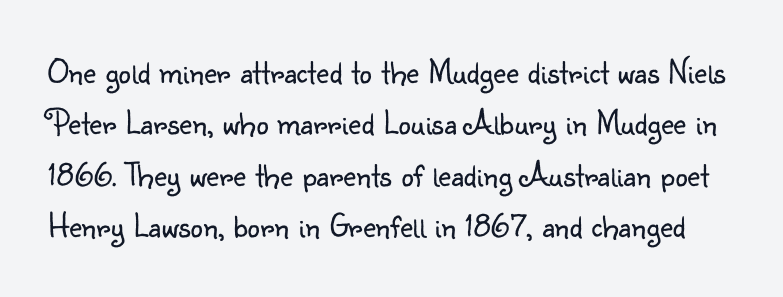
Varying glyph widths throughout — classic text-font behaviour. The passage shown is not bold in any degree. Each row of text sits above clean, open space. You could call the tracking neutral — neither tight nor loose.
